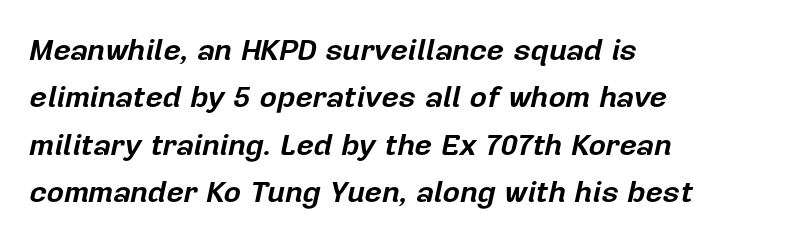
{"italic": "yes", "lean": "right", "slant_degrees": 12, "bold": "yes", "weight": "bold", "width": "normal", "stroke_contrast": "low", "x_height": "medium", "monospaced": "no", "underline": "no", "align": "left", "line_spacing": "normal", "line_spacing_ratio": 1.58, "letter_spacing": "normal", "letter_spacing_em": 0.0, "glyph_px": 30}
